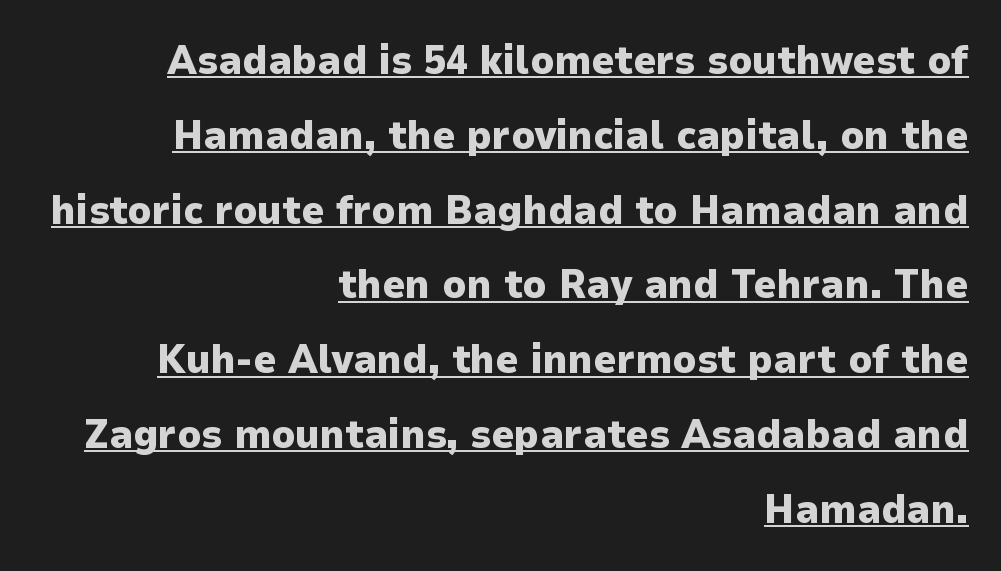
The characters look thick and weighty, a clear bold. Each letter's strokes conclude bluntly, with no projecting serifs. The sample's only ornament is a line tracing under the words. The ragged edge is on the left, which tells us the setting is flush right. Italic: no, the glyphs are upright roman.
